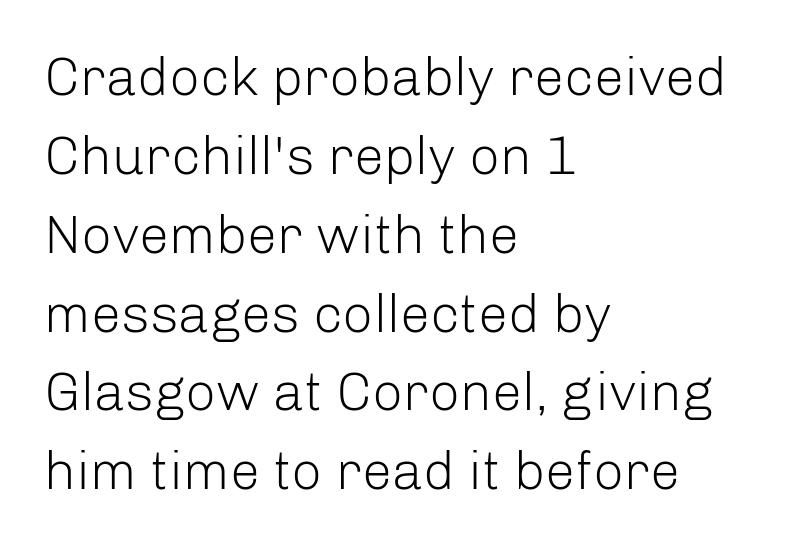
Each new line begins a customary step beneath the previous one. This rendering employs a face without finishing strokes, i.e., a sans-serif. Proportional: the letters do not fall into vertical columns. The font's upright variant was chosen for this text. Weight: in the light-to-regular range. Default kerning and tracking; the words read as compact shapes.
